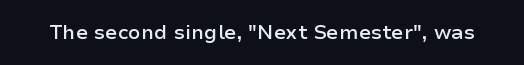
I'd describe the lettering as semibold — firm but not a full bold. The string is rendered with underlining switched off. If you drew a line through each stem, it would be perfectly vertical. Observe the ordinary spacing: letters are neighbours, not strangers.
